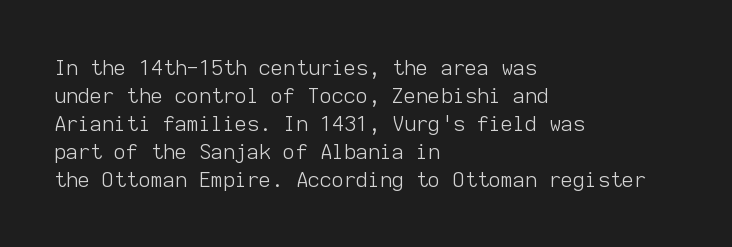
The paragraph has a hard left edge and a soft right edge. Rows of type keep a routine distance in the vertical direction. The letters sit at their default tracking, neither squeezed nor spread. Posture: vertical.
